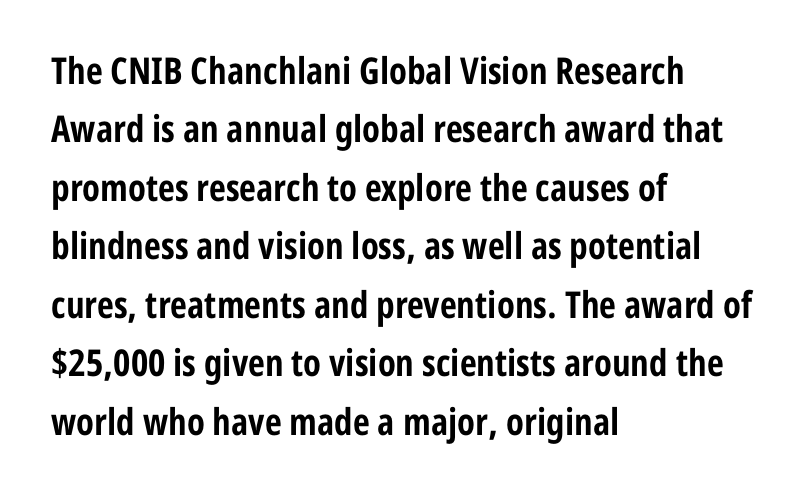
The image shows 37 px bold, condensed sans-serif type, upright; set left-aligned, normal line spacing (1.58x), normal letter spacing, not underlined; low stroke contrast and a medium x-height.
